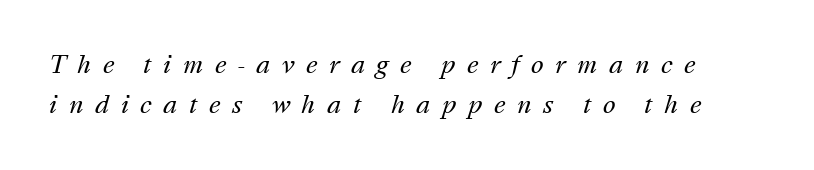
Any mark beneath the type? The region is blank. These glyphs show unthickened strokes, regular width or finer. The typography opts for an oblique posture over an upright one. Evenly set lines give the paragraph a standard silhouette. The tracking jumps out immediately: characters are airy and widely separated.
